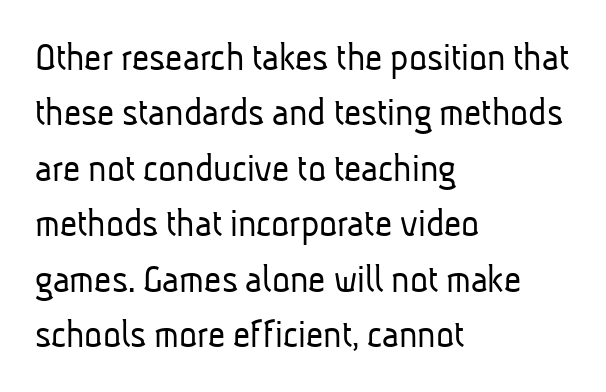
The characters are drawn with everyday or finer stroke widths. This sample has the flowing, uneven cadence of proportional lettering. Regarding leading, the lines here are spaced in the standard way. The glyphs are unaccompanied by any horizontal stroke below them. Where is the straight margin? On the left. Characters follow at the spacing the type designer built in.
